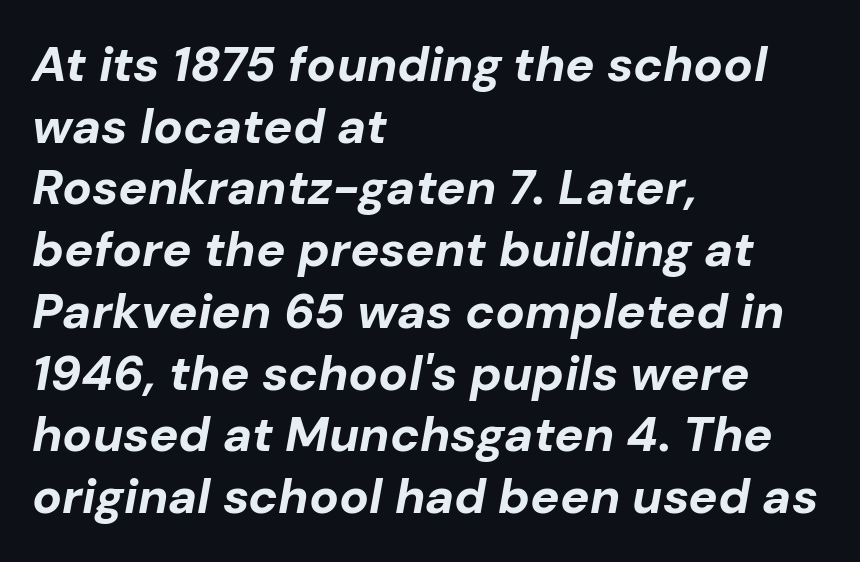
Q: Is the text bold? A: Yes.
Q: Is the text italic (slanted)? A: Yes, it leans right by about 10 degrees.
Q: Is the text underlined? A: No.
Q: How is the paragraph aligned? A: Left-aligned.
Q: Is the spacing between letters normal or unusually wide? A: Normal.
Q: Is the spacing between lines tight, normal or loose? A: Normal.
Q: Width (condensed, normal, or wide)? A: Normal.
Q: Stroke contrast? A: Low.
Q: x-height? A: Medium.
Q: Monospaced? A: No.
